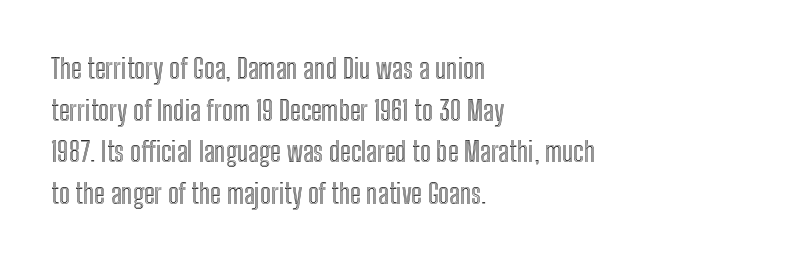
{"italic": "no", "width": "condensed", "x_height": "medium", "monospaced": "no", "underline": "no", "align": "left", "line_spacing": "normal", "line_spacing_ratio": 1.49, "letter_spacing": "normal", "letter_spacing_em": 0.0, "glyph_px": 28}
